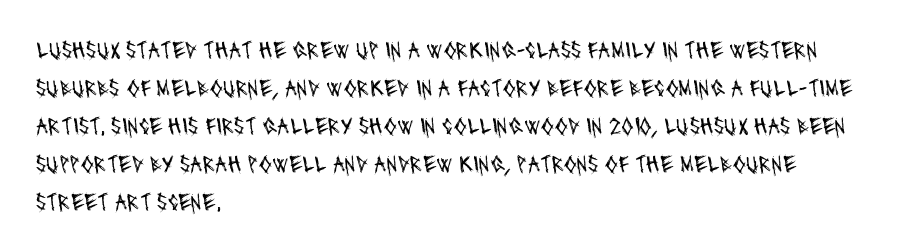
The font is comparable to plain body text, perhaps lighter. The baseline area is clear. This rendering uses left alignment, leaving the right contour irregular. Does the leading feel generous? No, just average. Standard letterfit; no display-style spreading of the glyphs.
